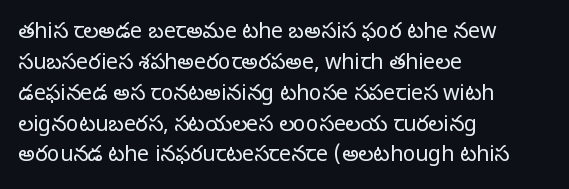
If you drew a line through each stem, it would be perfectly vertical. Leftover space on each line is placed entirely after the last word. The vertical gap from one line to the next is medium. The specimen omits any rule beneath the text block's lines.
